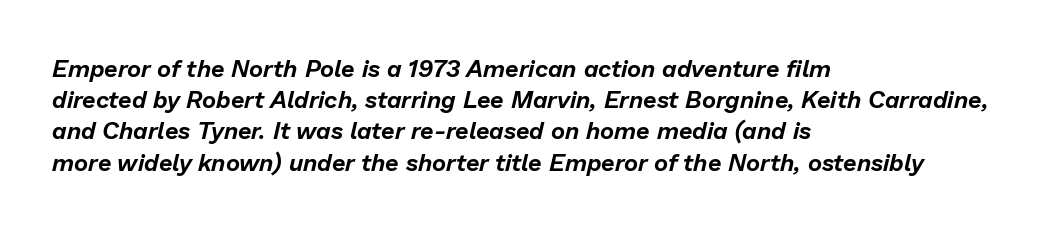
{"italic": "yes", "lean": "right", "slant_degrees": 13, "underline": "no", "align": "left", "line_spacing": "normal", "line_spacing_ratio": 1.3, "letter_spacing": "normal", "letter_spacing_em": 0.0, "glyph_px": 24}
